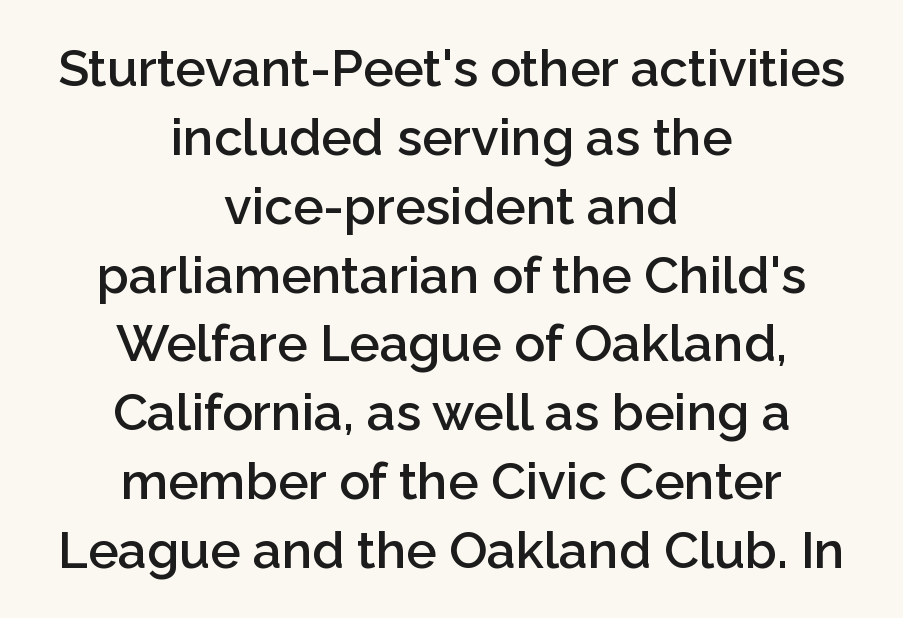
Spacing between characters is what you'd get straight out of the box. Posture: upright roman. Bold? Not quite — semibold, heavier than regular but stopping short. Bare-footed words on every line. Are there feet on the stems? There aren't — it's a sans. Spacing verdict: proportional, widths tailored to each character.
